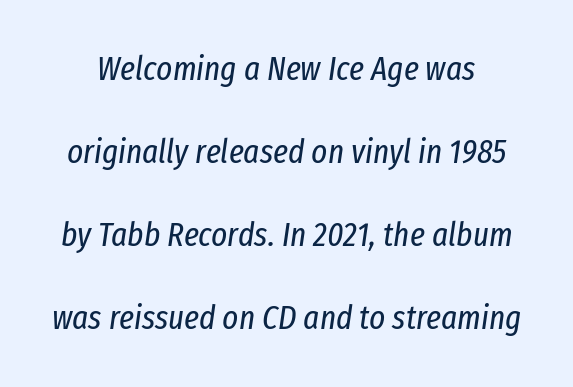
{"italic": "yes", "lean": "right", "slant_degrees": 8, "bold": "no", "weight": "regular", "width": "condensed", "stroke_contrast": "low", "x_height": "medium", "monospaced": "no", "underline": "no", "line_spacing": "loose", "line_spacing_ratio": 2.44, "letter_spacing": "normal", "letter_spacing_em": 0.0, "glyph_px": 34}
